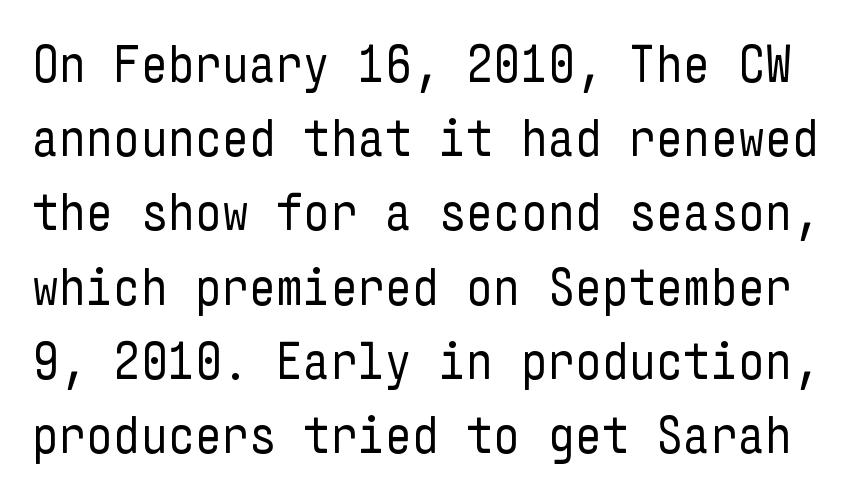
The image shows 53 px regular-weight, condensed sans-serif type, upright; set normal line spacing (1.4x), normal letter spacing, not underlined; low stroke contrast and a medium x-height.
